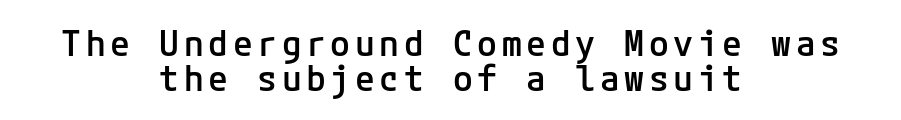
The image shows 36 px semibold sans-serif type, upright; set centered, tight line spacing (0.97x), not underlined; low stroke contrast and a medium x-height.
